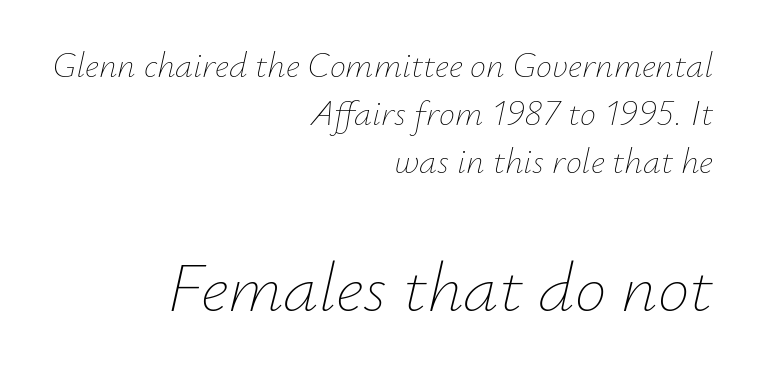
Q: Is the text bold? A: No.
Q: Is the text italic (slanted)? A: Yes, it leans right by about 12 degrees.
Q: Is the text underlined? A: No.
Q: How is the paragraph aligned? A: Right-aligned.
Q: Is the spacing between letters normal or unusually wide? A: Normal.
Q: Is the spacing between lines tight, normal or loose? A: Normal.
Q: Which block of text is set in a larger size, the first (top) or the second (bottom)? A: The second (bottom) one.
Q: Width (condensed, normal, or wide)? A: Normal.
Q: Stroke contrast? A: Low.
Q: x-height? A: Small.
Q: Monospaced? A: No.
